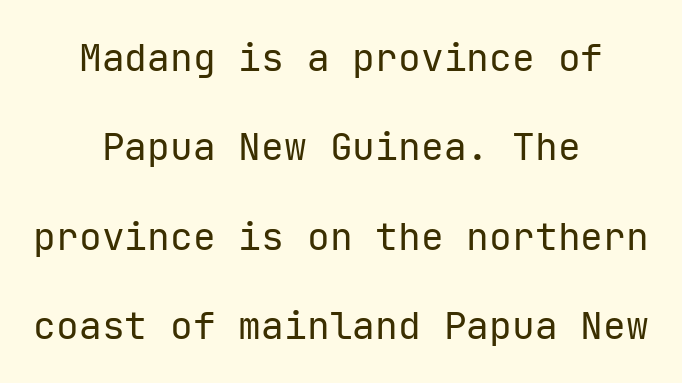
Q: Is the text bold? A: No.
Q: Is the text italic (slanted)? A: No, it is upright.
Q: Is the typeface a serif or a sans-serif typeface? A: Sans-serif.
Q: Is the text underlined? A: No.
Q: How is the paragraph aligned? A: Centered.
Q: Is the spacing between letters normal or unusually wide? A: Normal.
Q: Is the spacing between lines tight, normal or loose? A: Loose.
Q: Width (condensed, normal, or wide)? A: Normal.
Q: Stroke contrast? A: Low.
Q: x-height? A: Medium.
